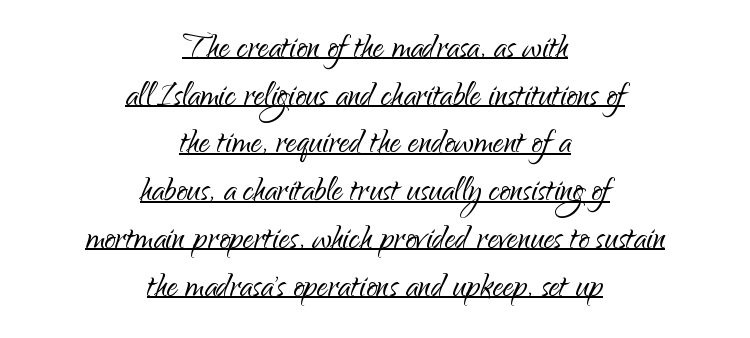
The image shows 43 px light sans-serif type; set centered, tight line spacing (1.11x), normal letter spacing, underlined; low stroke contrast and a small x-height.
